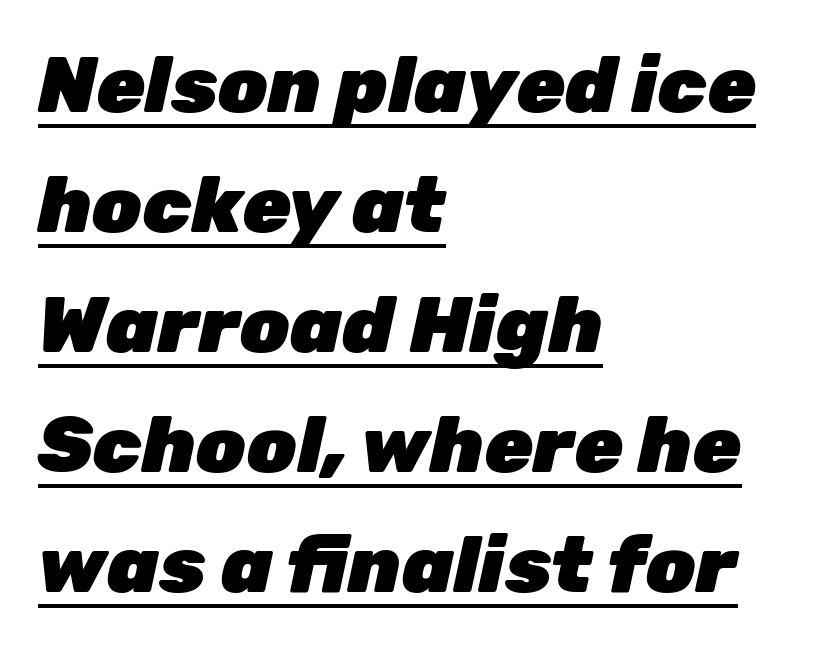
Each line of the rendering has a horizontal stroke beneath the glyphs. A normal amount of white space separates one row of letters from the next. Characters are canted at an angle relative to the baseline's perpendicular. This rendering leaves character spacing at its baseline value.
